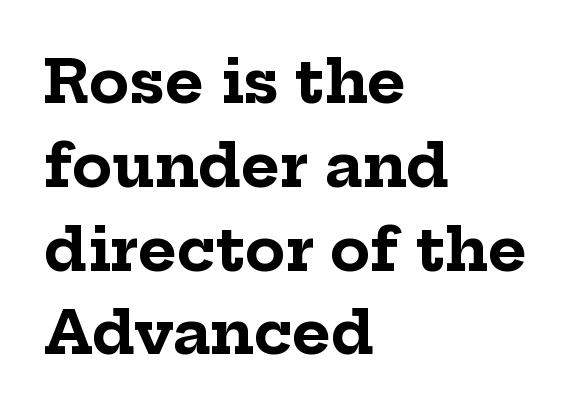
{"serif": "yes", "italic": "no", "bold": "yes", "weight": "bold", "width": "normal", "stroke_contrast": "low", "x_height": "medium", "monospaced": "no", "underline": "no", "align": "left", "line_spacing": "normal", "line_spacing_ratio": 1.42, "letter_spacing": "normal", "letter_spacing_em": 0.0, "glyph_px": 59}
